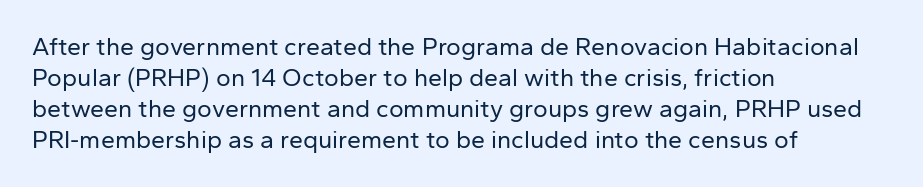
The image shows 25 px text type, upright; set left-aligned, line spacing 1.24x, normal letter spacing, not underlined.
